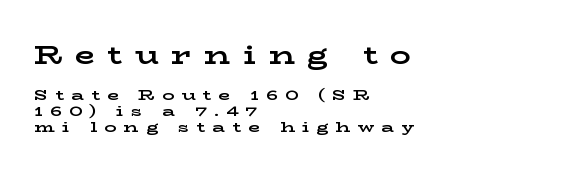
The font's upright variant was chosen for this text. Bigger letters appear in the top chunk; the bottom chunk is reduced. Between one letter and the next there's a generous, obvious gap. The text block is weighted toward the left margin, trailing off unevenly rightward.
